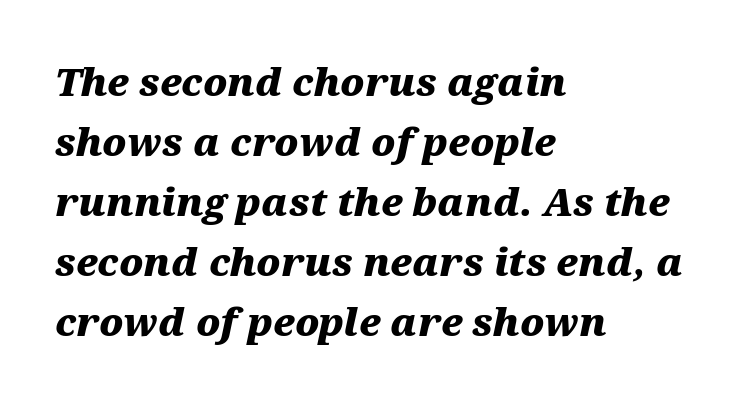
The image shows 38 px heavy, wide type, italic (leaning right); set left-aligned, normal line spacing (1.58x), normal letter spacing, not underlined; medium stroke contrast and a medium x-height.
